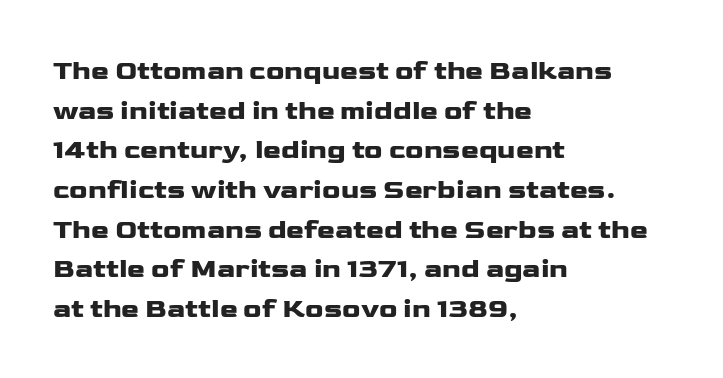
{"italic": "no", "underline": "no", "align": "left", "line_spacing": "normal", "line_spacing_ratio": 1.47, "letter_spacing": "normal", "letter_spacing_em": 0.0, "glyph_px": 27}
